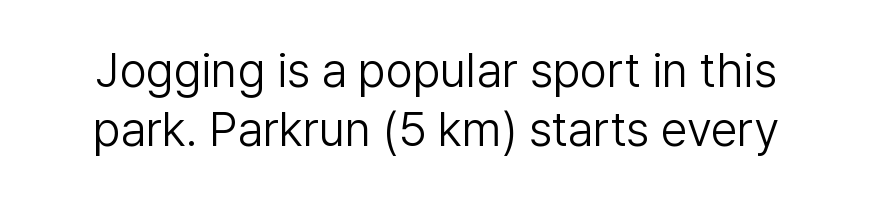
{"serif": "no", "italic": "no", "bold": "no", "weight": "light", "width": "normal", "stroke_contrast": "low", "x_height": "medium", "monospaced": "no", "underline": "no", "line_spacing_ratio": 1.23, "letter_spacing": "normal", "letter_spacing_em": 0.0, "glyph_px": 48}
